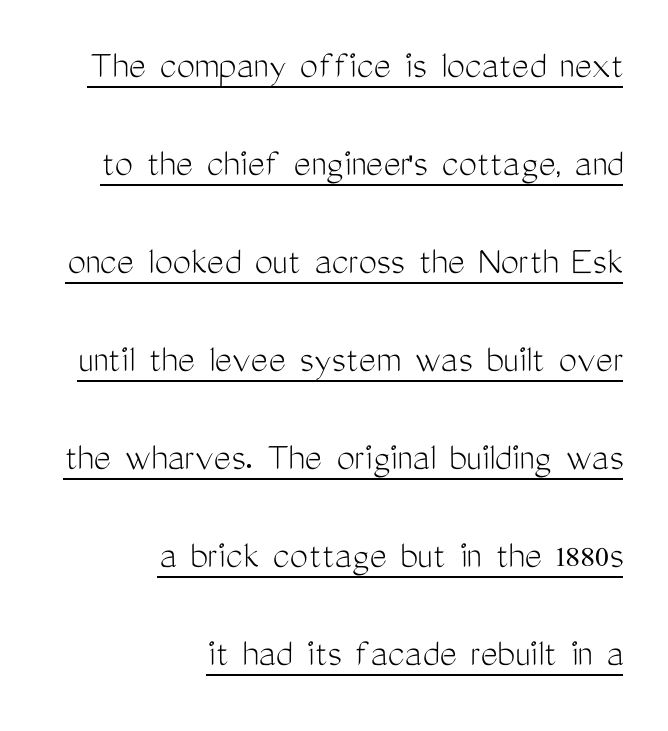
The image shows 41 px light, condensed sans-serif type, upright; set right-aligned, loose line spacing (2.39x), normal letter spacing, underlined; medium stroke contrast and a medium x-height.
